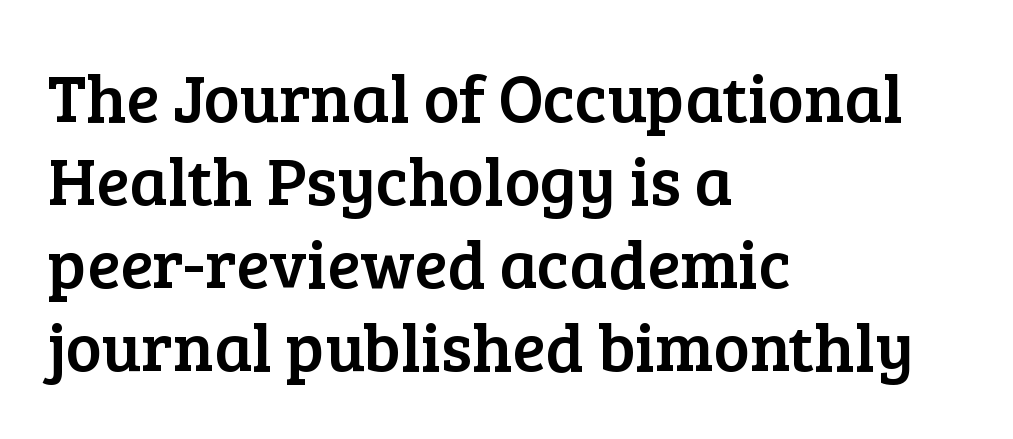
The letters carry serifs — small finishing strokes at the ends of their stems. Character widths vary here, with narrow letters taking less room than wide ones. Upright lettering throughout. Typeset ragged right — the left edge is the straight one.
